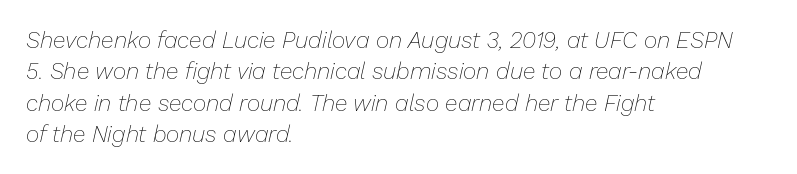
The image shows 23 px text type, italic (leaning right); set left-aligned, normal line spacing (1.36x), normal letter spacing, not underlined.
